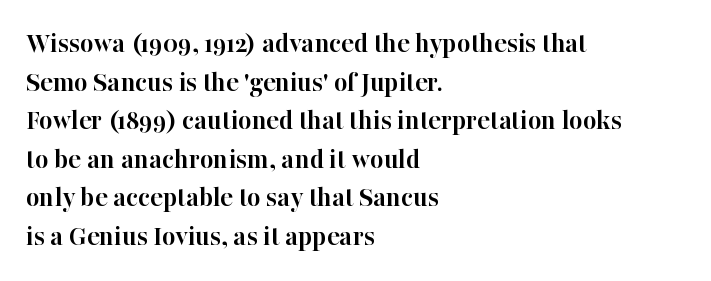
{"serif": "yes", "italic": "no", "bold": "yes", "weight": "semibold", "width": "normal", "stroke_contrast": "high", "x_height": "medium", "monospaced": "no", "underline": "no", "align": "left", "line_spacing": "normal", "line_spacing_ratio": 1.33, "letter_spacing": "normal", "letter_spacing_em": 0.0, "glyph_px": 29}
